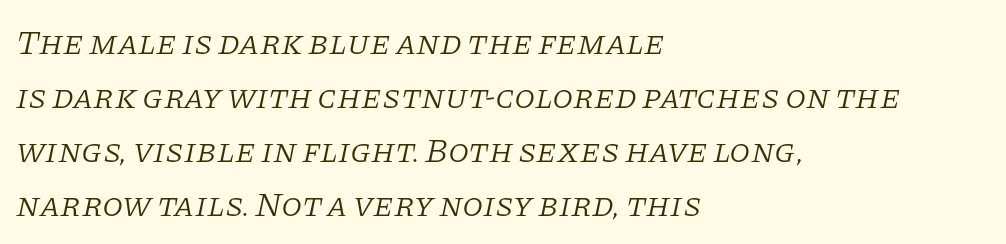
Q: Is the text bold? A: No.
Q: Is the text italic (slanted)? A: Yes, it leans right by about 11 degrees.
Q: Is the typeface a serif or a sans-serif typeface? A: Serif.
Q: Is the text underlined? A: No.
Q: How is the paragraph aligned? A: Left-aligned.
Q: Is the spacing between letters normal or unusually wide? A: Normal.
Q: Is the spacing between lines tight, normal or loose? A: Normal.
Q: Width (condensed, normal, or wide)? A: Normal.
Q: Stroke contrast? A: Low.
Q: x-height? A: Large.
Q: Monospaced? A: No.
